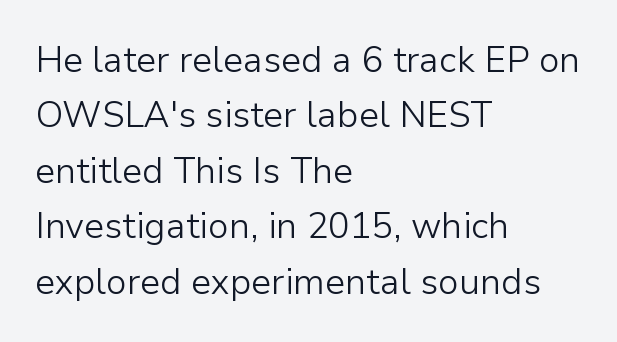
{"serif": "no", "italic": "no", "bold": "no", "weight": "light", "width": "normal", "stroke_contrast": "low", "x_height": "medium", "monospaced": "no", "underline": "no", "align": "left", "line_spacing": "normal", "line_spacing_ratio": 1.54, "letter_spacing": "normal", "letter_spacing_em": 0.0, "glyph_px": 36}
